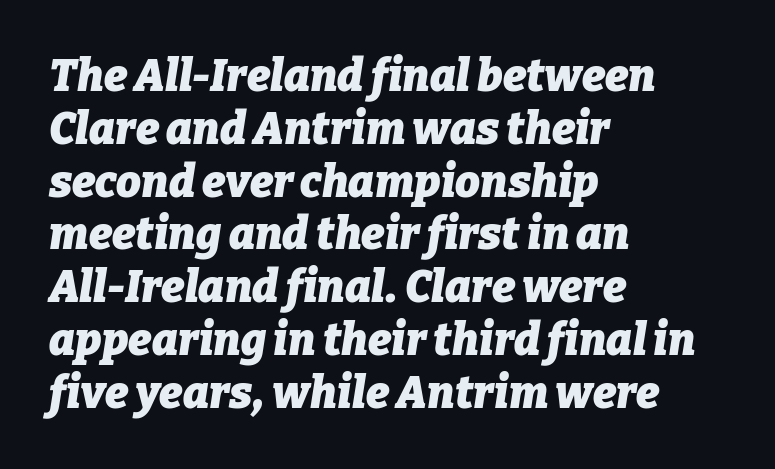
The image shows 44 px heavy type, italic (leaning right); set left-aligned, line spacing 1.2x, normal letter spacing, not underlined; low stroke contrast and a medium x-height.
